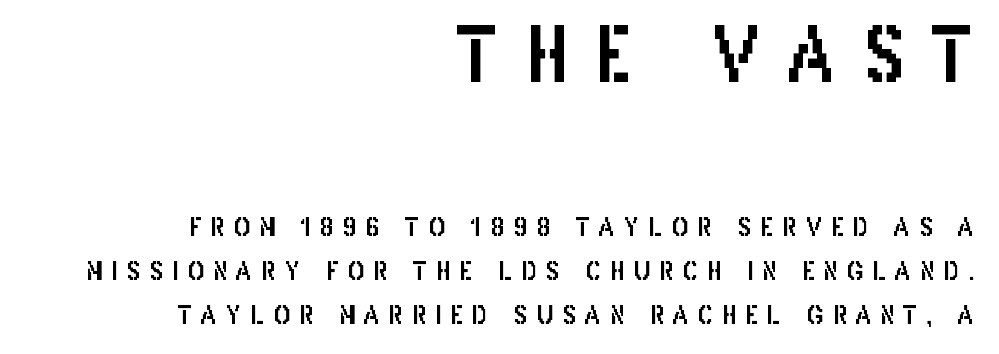
Q: Is the text italic (slanted)? A: No, it is upright.
Q: Is the typeface a serif or a sans-serif typeface? A: Sans-serif.
Q: Is the text underlined? A: No.
Q: How is the paragraph aligned? A: Right-aligned.
Q: Is the spacing between letters normal or unusually wide? A: Unusually wide.
Q: Which block of text is set in a larger size, the first (top) or the second (bottom)? A: The first (top) one.
Q: Width (condensed, normal, or wide)? A: Condensed.
Q: Stroke contrast? A: Low.
Q: x-height? A: Large.
Q: Monospaced? A: No.
